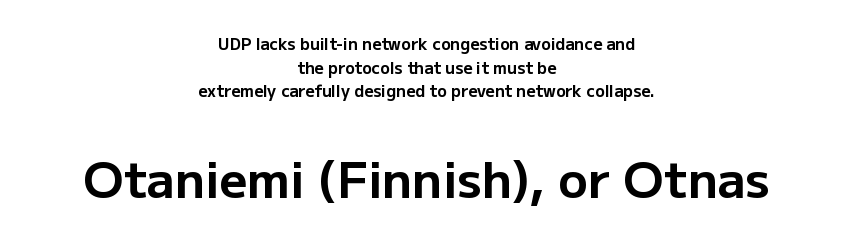
Q: Is the text bold? A: Yes.
Q: Is the text italic (slanted)? A: No, it is upright.
Q: Is the typeface a serif or a sans-serif typeface? A: Sans-serif.
Q: Is the text underlined? A: No.
Q: How is the paragraph aligned? A: Centered.
Q: Is the spacing between letters normal or unusually wide? A: Normal.
Q: Is the spacing between lines tight, normal or loose? A: Normal.
Q: Which block of text is set in a larger size, the first (top) or the second (bottom)? A: The second (bottom) one.
Q: Width (condensed, normal, or wide)? A: Normal.
Q: Stroke contrast? A: Low.
Q: x-height? A: Medium.
Q: Monospaced? A: No.
